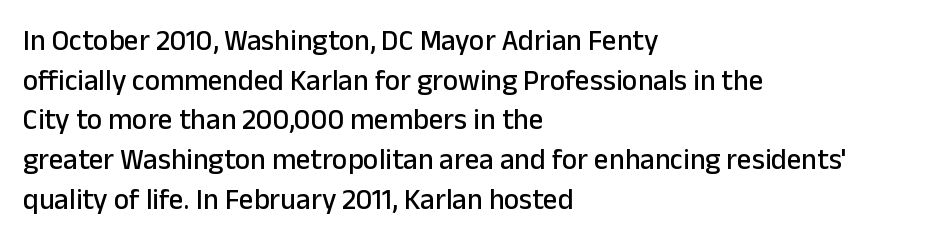
Rule under the text: the space is simply empty. Layout note: lines flush left. These lines were composed using upright roman letters. Do the characters align in a grid? No, the font is proportional. Note: no serifs on the glyphs.
